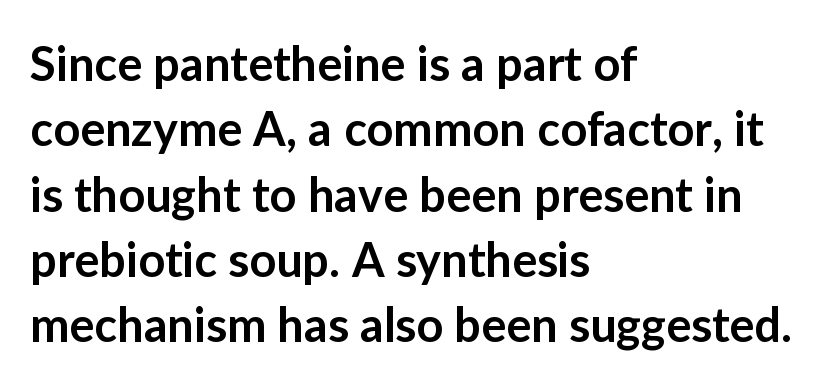
Q: Is the text bold? A: Semi-bold.
Q: Is the text italic (slanted)? A: No, it is upright.
Q: Is the typeface a serif or a sans-serif typeface? A: Sans-serif.
Q: Is the text underlined? A: No.
Q: How is the paragraph aligned? A: Left-aligned.
Q: Is the spacing between letters normal or unusually wide? A: Normal.
Q: Is the spacing between lines tight, normal or loose? A: Normal.
Q: Width (condensed, normal, or wide)? A: Normal.
Q: Stroke contrast? A: Low.
Q: x-height? A: Medium.
Q: Monospaced? A: No.
